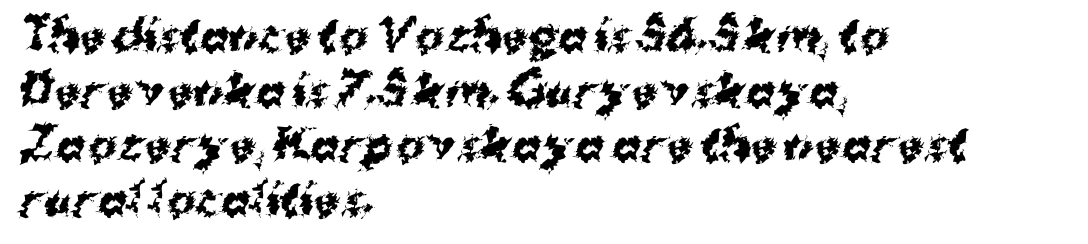
Q: Is the text bold? A: Yes.
Q: Is the typeface a serif or a sans-serif typeface? A: Sans-serif.
Q: Is the text underlined? A: No.
Q: How is the paragraph aligned? A: Left-aligned.
Q: Is the spacing between letters normal or unusually wide? A: Normal.
Q: Is the spacing between lines tight, normal or loose? A: Normal.
Q: Width (condensed, normal, or wide)? A: Normal.
Q: Stroke contrast? A: Medium.
Q: x-height? A: Medium.
Q: Monospaced? A: No.
